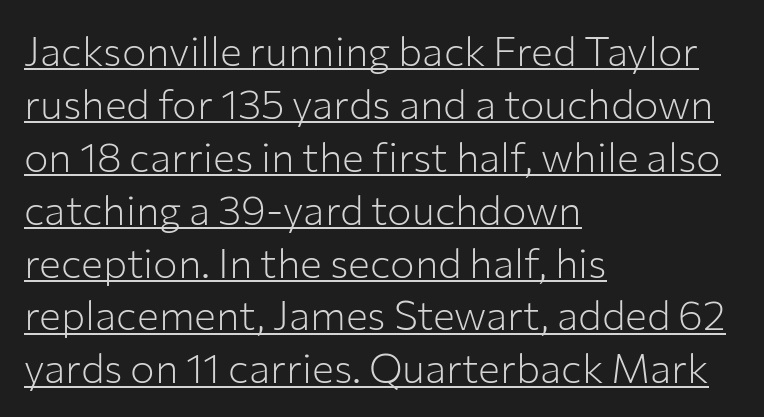
The image shows 41 px light sans-serif type, upright; set left-aligned, normal line spacing (1.29x), normal letter spacing, underlined; low stroke contrast and a medium x-height.
